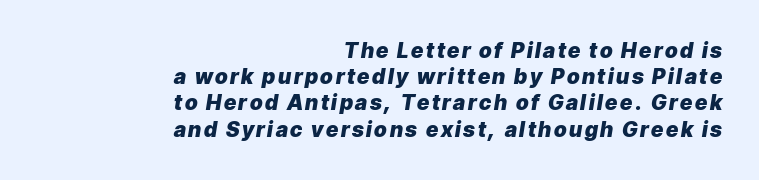
Q: Is the text bold? A: Yes.
Q: Is the text italic (slanted)? A: Yes, it leans right by about 9 degrees.
Q: Is the text underlined? A: No.
Q: How is the paragraph aligned? A: Right-aligned.
Q: Is the spacing between lines tight, normal or loose? A: Normal.
